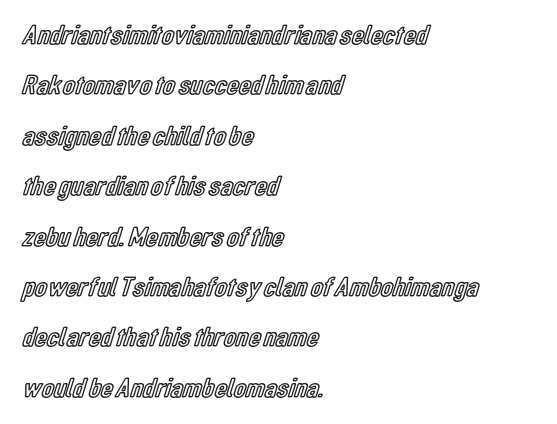
Q: Is the text italic (slanted)? A: Yes.
Q: Is the text underlined? A: No.
Q: How is the paragraph aligned? A: Left-aligned.
Q: Is the spacing between letters normal or unusually wide? A: Normal.
Q: Width (condensed, normal, or wide)? A: Condensed.
Q: x-height? A: Medium.
Q: Monospaced? A: No.
